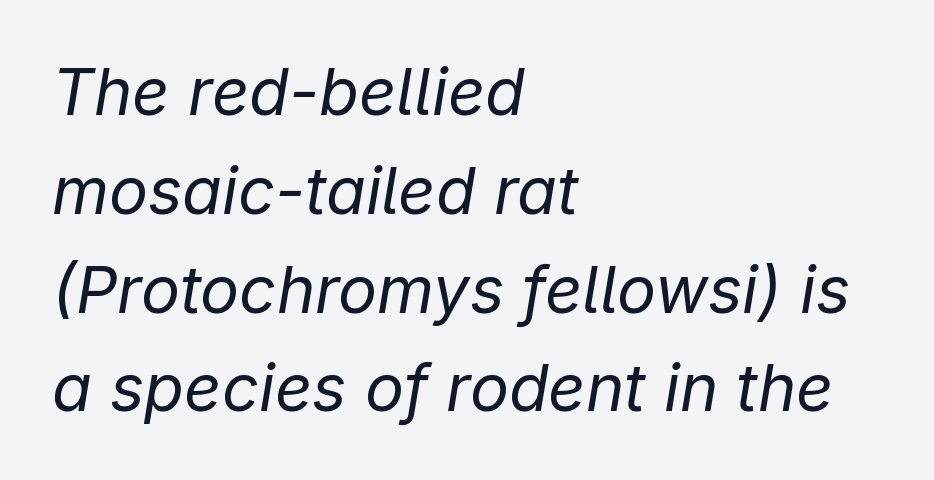
{"italic": "yes", "lean": "right", "slant_degrees": 9, "bold": "no", "weight": "regular", "width": "normal", "stroke_contrast": "low", "x_height": "medium", "monospaced": "no", "underline": "no", "align": "left", "line_spacing": "normal", "line_spacing_ratio": 1.52, "letter_spacing": "normal", "letter_spacing_em": 0.0, "glyph_px": 65}
